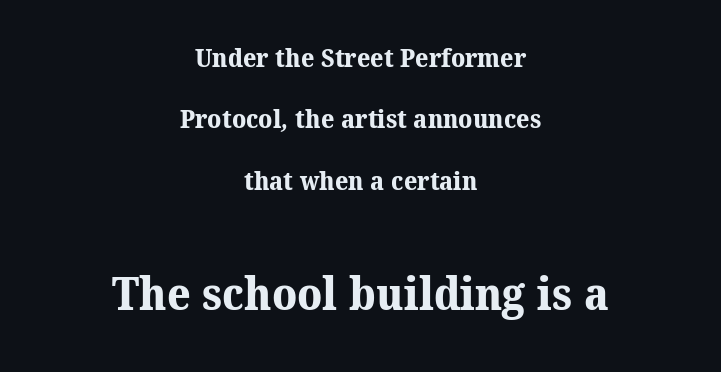
Q: Is the text bold? A: Yes.
Q: Is the typeface a serif or a sans-serif typeface? A: Serif.
Q: Is the text underlined? A: No.
Q: How is the paragraph aligned? A: Centered.
Q: Is the spacing between letters normal or unusually wide? A: Normal.
Q: Is the spacing between lines tight, normal or loose? A: Loose.
Q: Which block of text is set in a larger size, the first (top) or the second (bottom)? A: The second (bottom) one.
Q: Width (condensed, normal, or wide)? A: Normal.
Q: Stroke contrast? A: Medium.
Q: x-height? A: Medium.
Q: Monospaced? A: No.
